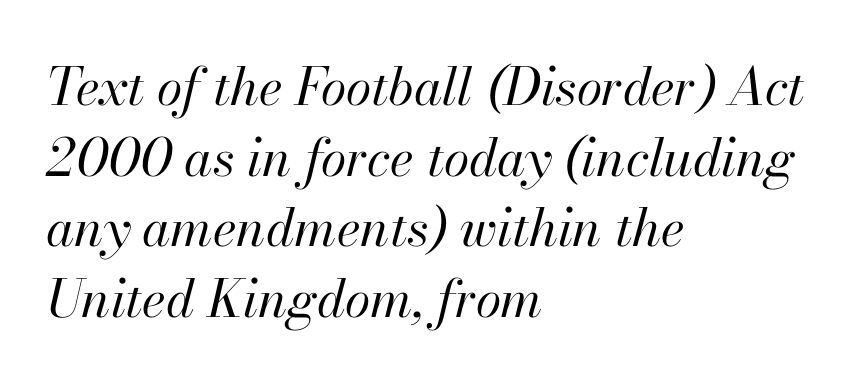
The compositor pushed each line to the left boundary. Rows of type keep a routine distance in the vertical direction. Descender tails drop into unmarked territory. Letter spacing: default. The specimen reads as italic at a glance. Think of a printed novel: that variable character pitch is what you see here.
